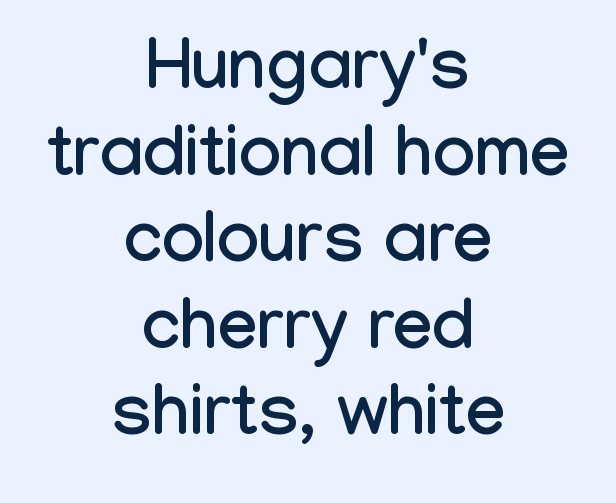
Q: Is the text italic (slanted)? A: No, it is upright.
Q: Is the typeface a serif or a sans-serif typeface? A: Sans-serif.
Q: Is the text underlined? A: No.
Q: How is the paragraph aligned? A: Centered.
Q: Is the spacing between letters normal or unusually wide? A: Normal.
Q: Width (condensed, normal, or wide)? A: Condensed.
Q: Stroke contrast? A: Low.
Q: x-height? A: Medium.
Q: Monospaced? A: No.
